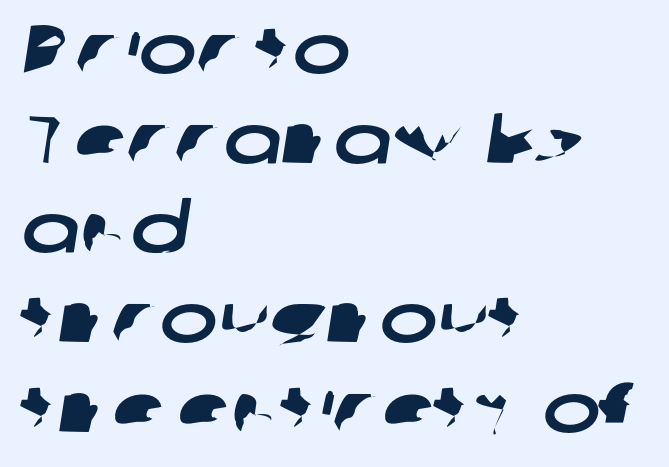
{"serif": "no", "width": "wide", "stroke_contrast": "low", "x_height": "medium", "monospaced": "no", "underline": "no", "align": "left", "line_spacing": "normal", "line_spacing_ratio": 1.3, "letter_spacing": "normal", "letter_spacing_em": 0.0, "glyph_px": 69}
